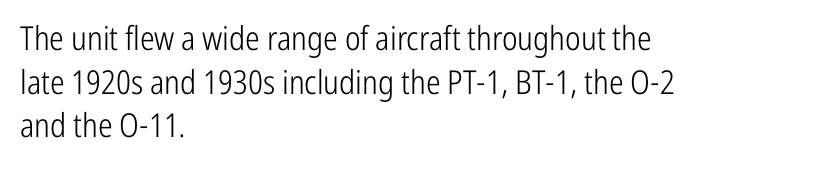
Q: Is the text bold? A: No.
Q: Is the text italic (slanted)? A: No, it is upright.
Q: Is the typeface a serif or a sans-serif typeface? A: Sans-serif.
Q: Is the text underlined? A: No.
Q: How is the paragraph aligned? A: Left-aligned.
Q: Is the spacing between letters normal or unusually wide? A: Normal.
Q: Is the spacing between lines tight, normal or loose? A: Normal.
Q: Width (condensed, normal, or wide)? A: Condensed.
Q: Stroke contrast? A: Low.
Q: x-height? A: Medium.
Q: Monospaced? A: No.
